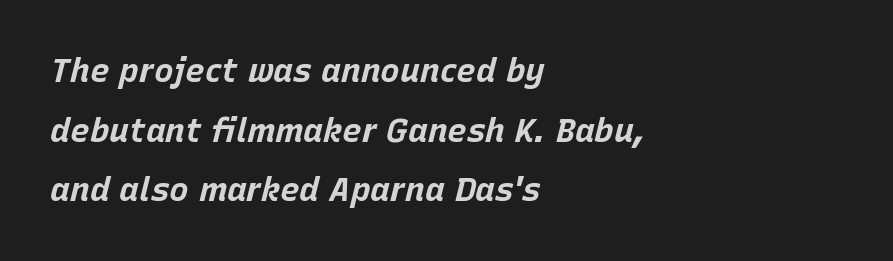
{"italic": "yes", "lean": "right", "slant_degrees": 15, "bold": "yes", "weight": "bold", "width": "normal", "stroke_contrast": "low", "x_height": "large", "monospaced": "no", "underline": "no", "align": "left", "line_spacing_ratio": 1.81, "letter_spacing": "normal", "letter_spacing_em": 0.0, "glyph_px": 33}
